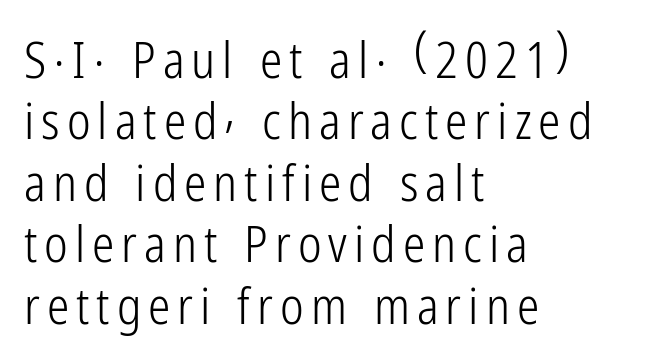
Q: Is the text bold? A: No.
Q: Is the text italic (slanted)? A: No, it is upright.
Q: Is the typeface a serif or a sans-serif typeface? A: Sans-serif.
Q: Is the text underlined? A: No.
Q: How is the paragraph aligned? A: Left-aligned.
Q: Width (condensed, normal, or wide)? A: Condensed.
Q: Stroke contrast? A: Low.
Q: x-height? A: Medium.
Q: Monospaced? A: No.
